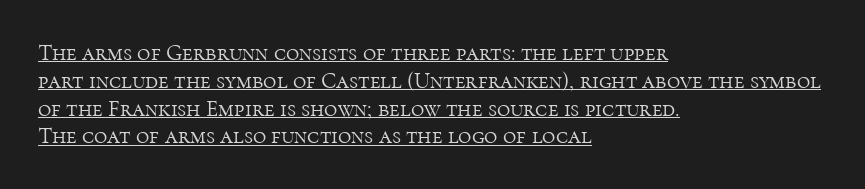
This sample uses an upright cut, with every glyph sitting square on the baseline. The type is set solid horizontally, with unmodified tracking. Nothing heavy about these letters — not bold at all. Like a heading marked for emphasis, these lines bear an underscore. One-word summary of the alignment: left.
